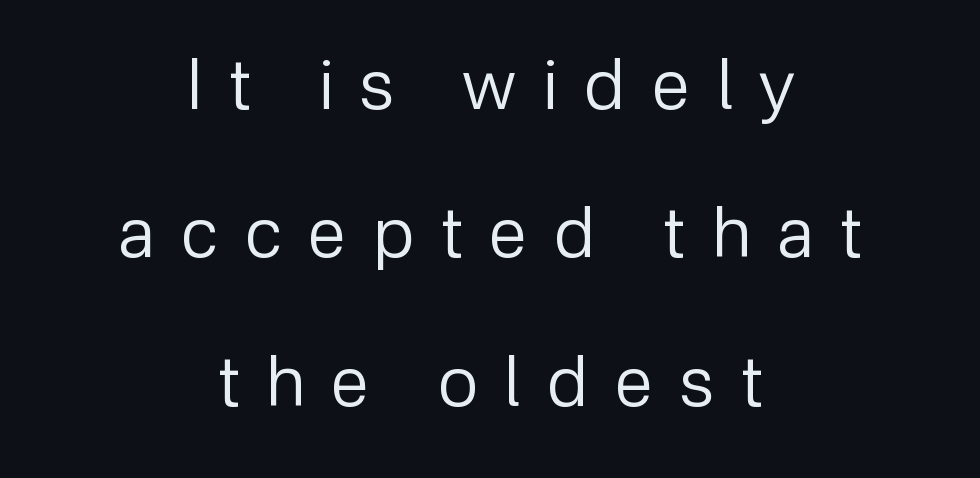
The image shows 70 px regular-weight sans-serif type, upright; set centered, loose line spacing (2.12x), unusually wide letter spacing (+0.38 em), not underlined; low stroke contrast and a medium x-height.
